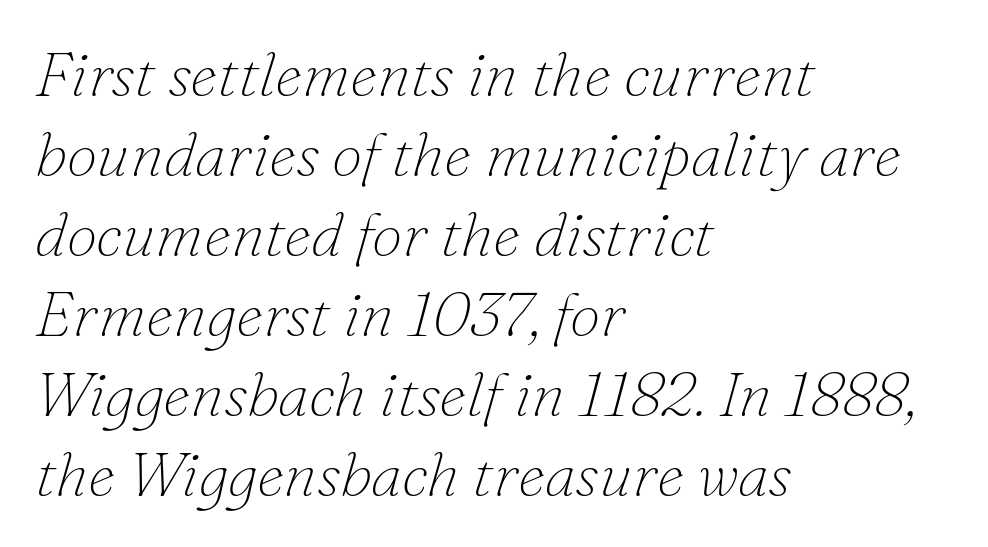
Q: Is the text bold? A: No.
Q: Is the text italic (slanted)? A: Yes, it leans right by about 16 degrees.
Q: Is the typeface a serif or a sans-serif typeface? A: Serif.
Q: Is the text underlined? A: No.
Q: How is the paragraph aligned? A: Left-aligned.
Q: Is the spacing between letters normal or unusually wide? A: Normal.
Q: Is the spacing between lines tight, normal or loose? A: Normal.
Q: Width (condensed, normal, or wide)? A: Normal.
Q: Stroke contrast? A: Low.
Q: x-height? A: Small.
Q: Monospaced? A: No.
